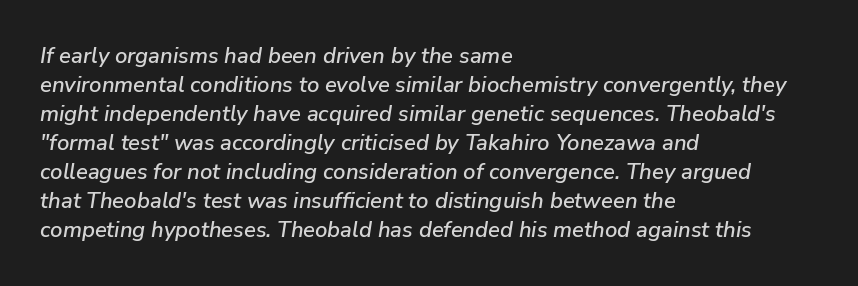
{"italic": "yes", "lean": "right", "slant_degrees": 9, "underline": "no", "align": "left", "line_spacing": "normal", "line_spacing_ratio": 1.32, "letter_spacing": "normal", "letter_spacing_em": 0.0, "glyph_px": 22}
